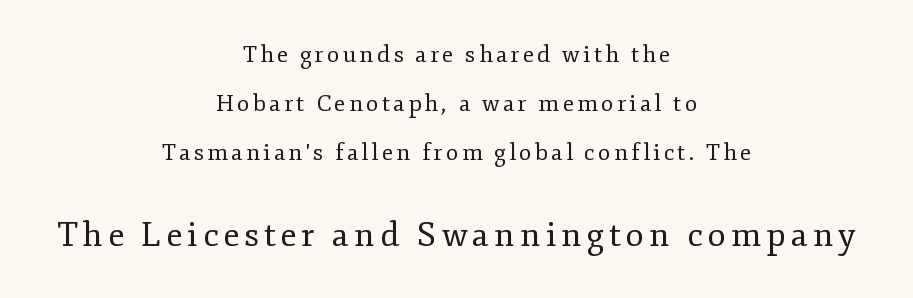
The zone under the glyphs is completely vacant. The line-height multiplier appears high, well above default. Horizontal alignment here is central, giving a formal, balanced look. Which chunk is bigger? The second one — the bottom block dwarfs the top. Little horizontal feet cap the strokes, marking this as serif type.
